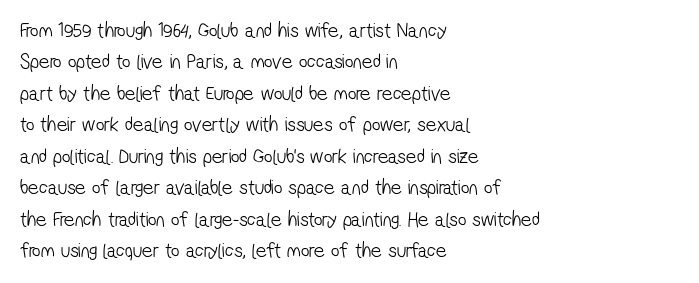
Q: Is the text bold? A: No.
Q: Is the text underlined? A: No.
Q: How is the paragraph aligned? A: Left-aligned.
Q: Is the spacing between letters normal or unusually wide? A: Normal.
Q: Is the spacing between lines tight, normal or loose? A: Normal.
